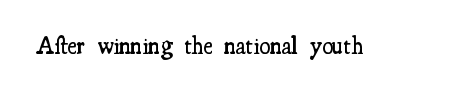
Q: Is the text bold? A: Semi-bold.
Q: Is the text italic (slanted)? A: No, it is upright.
Q: Is the text underlined? A: No.
Q: Is the spacing between letters normal or unusually wide? A: Normal.
